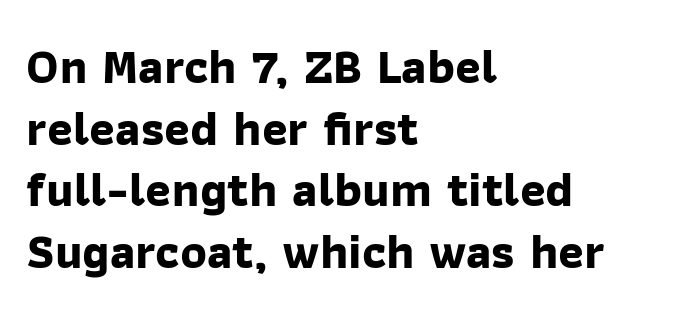
Q: Is the text bold? A: Yes.
Q: Is the typeface a serif or a sans-serif typeface? A: Sans-serif.
Q: Is the text underlined? A: No.
Q: How is the paragraph aligned? A: Left-aligned.
Q: Is the spacing between letters normal or unusually wide? A: Normal.
Q: Is the spacing between lines tight, normal or loose? A: Normal.
Q: Width (condensed, normal, or wide)? A: Normal.
Q: Stroke contrast? A: Low.
Q: x-height? A: Medium.
Q: Monospaced? A: No.
